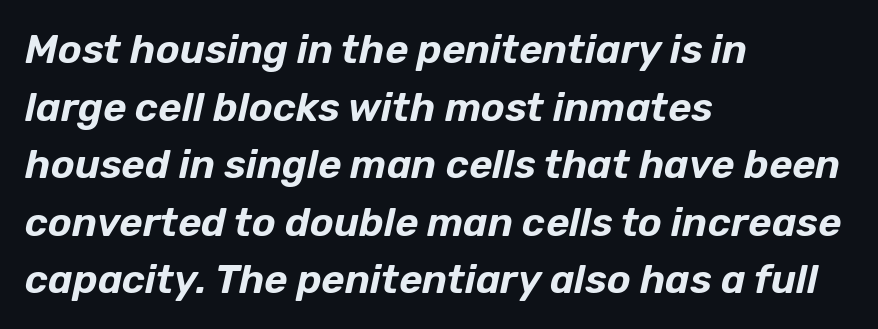
{"italic": "yes", "lean": "right", "slant_degrees": 12, "width": "normal", "stroke_contrast": "low", "x_height": "medium", "monospaced": "no", "underline": "no", "align": "left", "line_spacing": "normal", "line_spacing_ratio": 1.44, "letter_spacing": "normal", "letter_spacing_em": 0.0, "glyph_px": 40}
